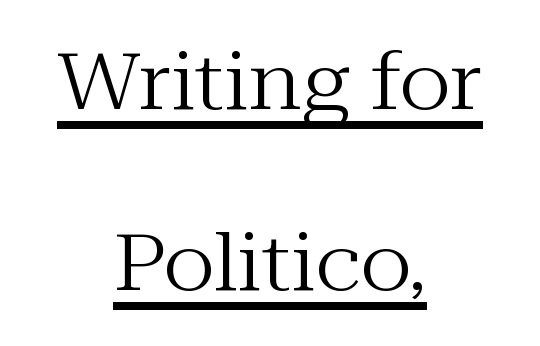
Honestly, the letter spacing is just normal — you wouldn't notice it. Looks like regular typesetting: each glyph gets only the width it needs. The font family rendered here belongs to the serif group. Loosely led — the rows are spread out. Like a heading marked for emphasis, these lines bear an underscore. If you folded the block vertically in half, each line would mirror itself in length.
